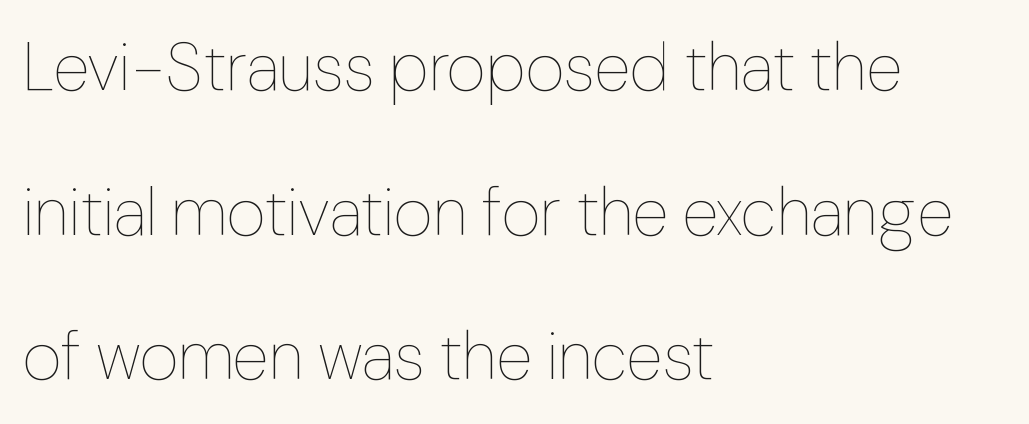
Underlining? Definitely not there. Is the stroke heavy? The answer is a plain regular-or-lighter. The block of text is sparse from top to bottom, with ample space between rows. The letters stand straight up with perfectly vertical stems. The rendering uses natural spacing where letterforms have individual widths. Notice how the passage keeps a crisp vertical edge on the left only.
